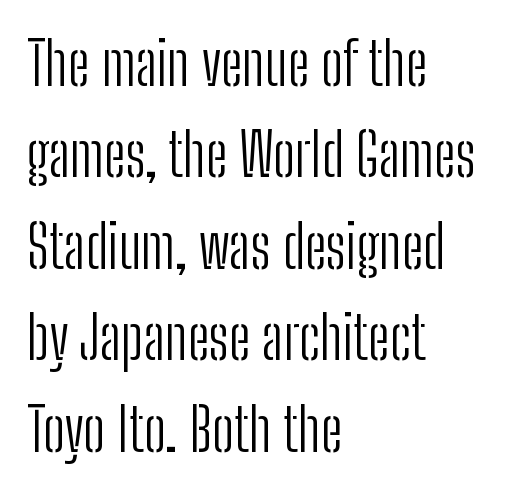
Q: Is the text bold? A: No.
Q: Is the text italic (slanted)? A: No, it is upright.
Q: Is the typeface a serif or a sans-serif typeface? A: Sans-serif.
Q: Is the text underlined? A: No.
Q: How is the paragraph aligned? A: Left-aligned.
Q: Is the spacing between letters normal or unusually wide? A: Normal.
Q: Is the spacing between lines tight, normal or loose? A: Normal.
Q: Width (condensed, normal, or wide)? A: Condensed.
Q: Stroke contrast? A: Low.
Q: x-height? A: Medium.
Q: Monospaced? A: No.
